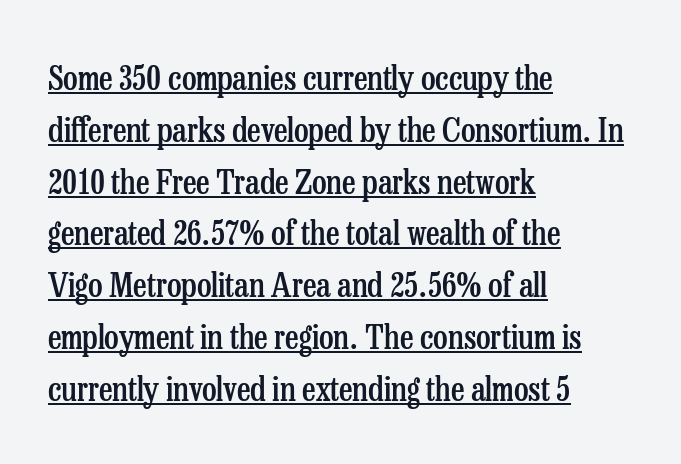
Q: Is the text bold? A: Semi-bold.
Q: Is the text italic (slanted)? A: No, it is upright.
Q: Is the typeface a serif or a sans-serif typeface? A: Serif.
Q: Is the text underlined? A: Yes.
Q: How is the paragraph aligned? A: Left-aligned.
Q: Is the spacing between letters normal or unusually wide? A: Normal.
Q: Is the spacing between lines tight, normal or loose? A: Normal.
Q: Width (condensed, normal, or wide)? A: Condensed.
Q: Stroke contrast? A: Low.
Q: x-height? A: Medium.
Q: Monospaced? A: No.
